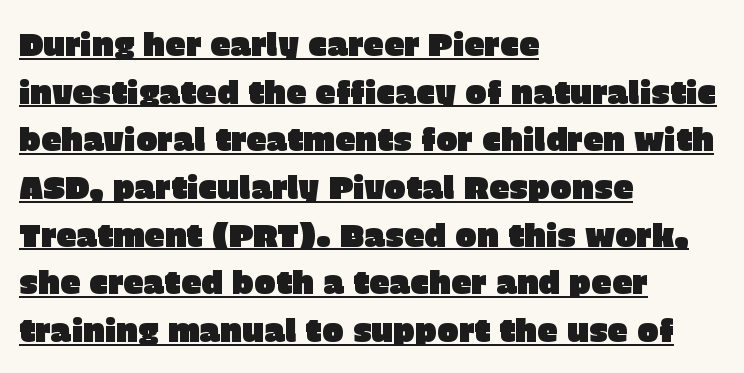
{"serif": "no", "italic": "no", "width": "normal", "stroke_contrast": "low", "x_height": "large", "monospaced": "no", "underline": "yes", "align": "left", "line_spacing": "normal", "line_spacing_ratio": 1.49, "letter_spacing": "normal", "letter_spacing_em": 0.0, "glyph_px": 32}
